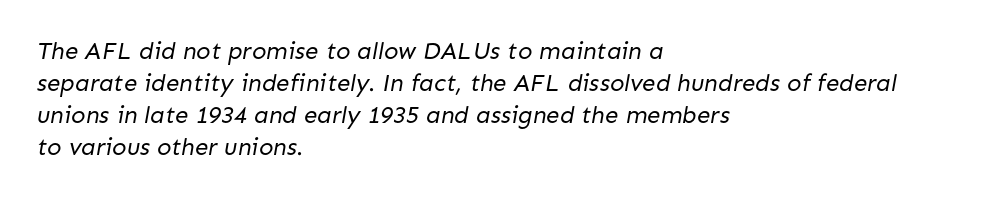
Interline gaps are of average width in this sample. Any mark beneath the type? The region is blank. Visually the block forms a straight wall on the left and a jagged coastline on the right. No heavy texture on the line: the type isn't bold.
